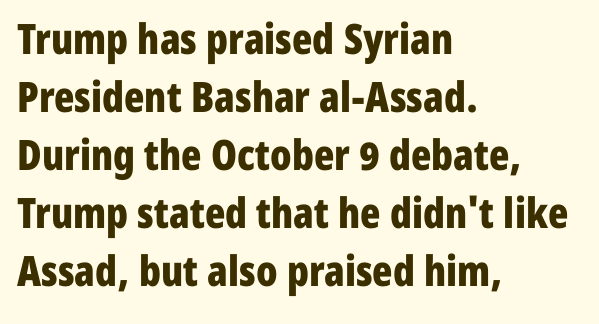
{"serif": "no", "italic": "no", "bold": "yes", "weight": "bold", "width": "condensed", "stroke_contrast": "low", "x_height": "medium", "monospaced": "no", "underline": "no", "align": "left", "line_spacing": "normal", "line_spacing_ratio": 1.38, "letter_spacing": "normal", "letter_spacing_em": 0.0, "glyph_px": 42}
